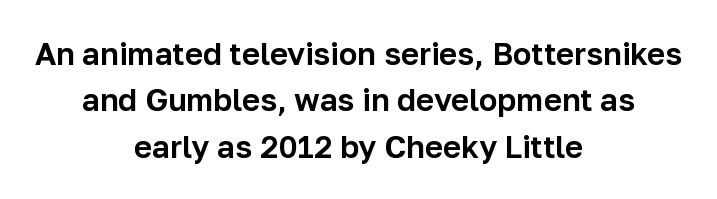
Q: Is the text italic (slanted)? A: No, it is upright.
Q: Is the typeface a serif or a sans-serif typeface? A: Sans-serif.
Q: Is the text underlined? A: No.
Q: How is the paragraph aligned? A: Centered.
Q: Is the spacing between letters normal or unusually wide? A: Normal.
Q: Is the spacing between lines tight, normal or loose? A: Normal.
Q: Width (condensed, normal, or wide)? A: Normal.
Q: Stroke contrast? A: Low.
Q: x-height? A: Medium.
Q: Monospaced? A: No.
